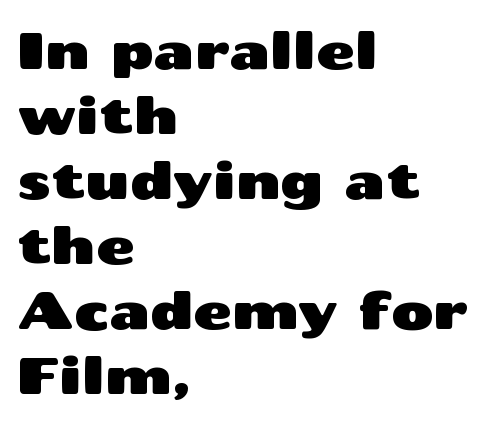
{"serif": "no", "italic": "no", "width": "wide", "stroke_contrast": "medium", "x_height": "medium", "monospaced": "no", "underline": "no", "align": "left", "line_spacing": "normal", "line_spacing_ratio": 1.25, "letter_spacing": "normal", "letter_spacing_em": 0.0, "glyph_px": 52}
